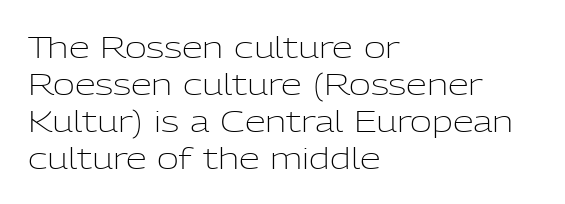
Typeset ragged right — the left edge is the straight one. Glyph-to-glyph distance matches everyday printed text. Think of a printed novel: that variable character pitch is what you see here. Summary of weight: not heavy and not bold. A typesetter would label this face a sans.
